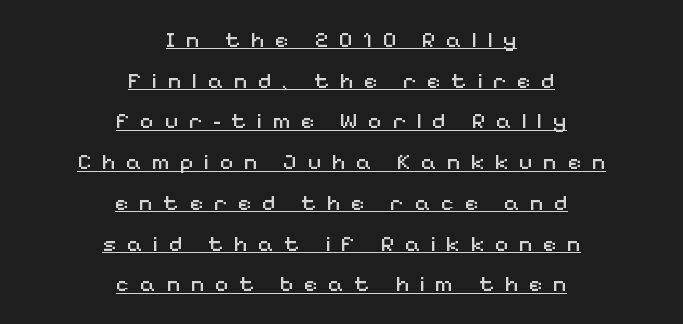
Q: Is the text bold? A: No.
Q: Is the text italic (slanted)? A: No, it is upright.
Q: Is the text underlined? A: Yes.
Q: How is the paragraph aligned? A: Centered.
Q: Is the spacing between letters normal or unusually wide? A: Unusually wide.
